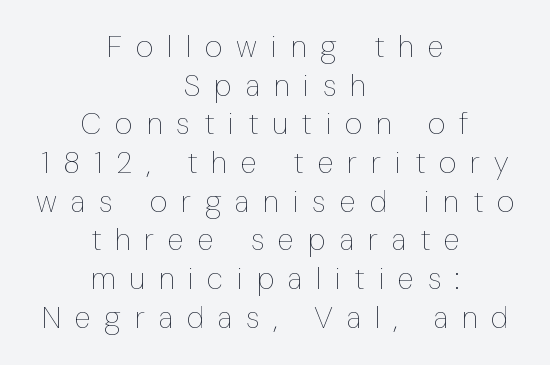
Decoration check: the copy has no underline. The letterforms sit at book weight or below. Quick note: interline space is typical. If you drew a line through each stem, it would be perfectly vertical. These lines stack symmetrically, like a column narrowing and widening about its center. Tracking here is generous; glyphs stand well apart from one another.
